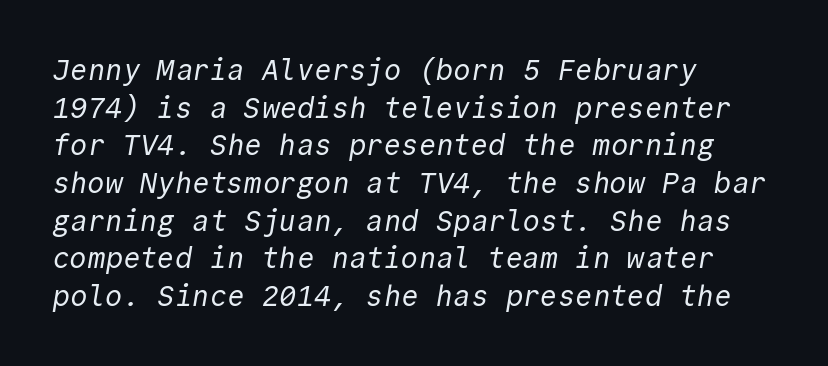
{"serif": "no", "bold": "no", "weight": "regular", "width": "normal", "x_height": "medium", "monospaced": "yes", "underline": "no", "align": "left", "line_spacing": "normal", "line_spacing_ratio": 1.3, "letter_spacing": "normal", "letter_spacing_em": 0.0, "glyph_px": 29}
